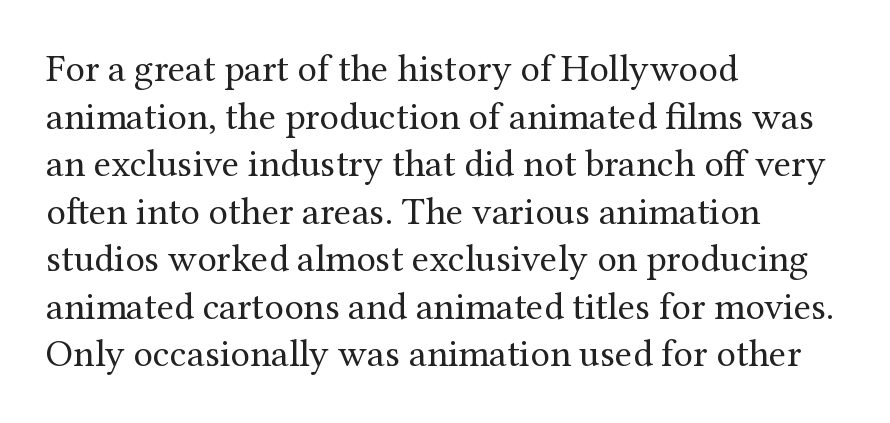
Q: Is the text bold? A: No.
Q: Is the text italic (slanted)? A: No, it is upright.
Q: Is the typeface a serif or a sans-serif typeface? A: Serif.
Q: Is the text underlined? A: No.
Q: How is the paragraph aligned? A: Left-aligned.
Q: Is the spacing between letters normal or unusually wide? A: Normal.
Q: Width (condensed, normal, or wide)? A: Normal.
Q: Stroke contrast? A: Medium.
Q: x-height? A: Medium.
Q: Monospaced? A: No.
